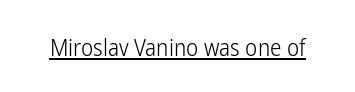
The image shows 23 px text type, upright; set normal letter spacing, underlined.
